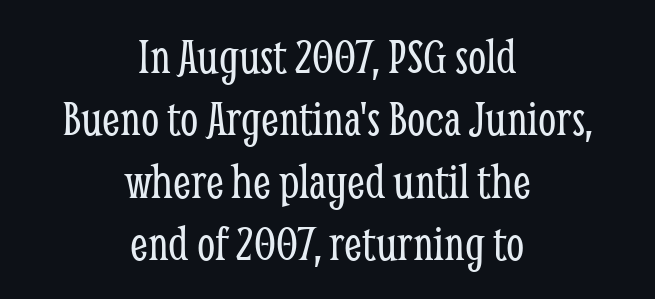
{"serif": "yes", "italic": "no", "bold": "no", "weight": "light", "width": "condensed", "stroke_contrast": "low", "x_height": "medium", "monospaced": "no", "underline": "no", "align": "center", "line_spacing_ratio": 1.2, "letter_spacing": "normal", "letter_spacing_em": 0.0, "glyph_px": 52}
